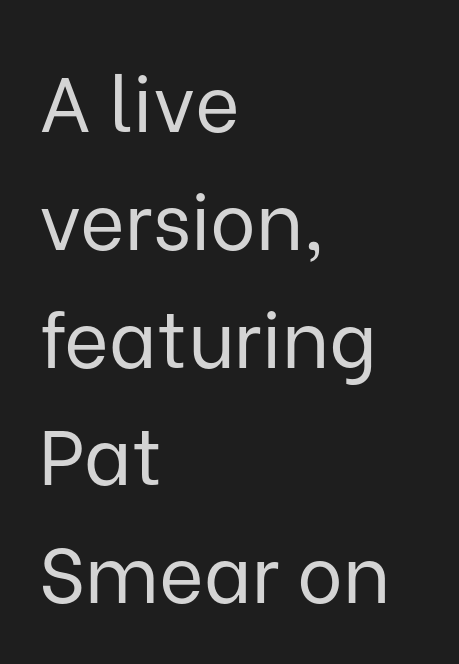
The image shows 77 px regular-weight sans-serif type, upright; set left-aligned, normal line spacing (1.53x), normal letter spacing, not underlined; low stroke contrast and a medium x-height.
